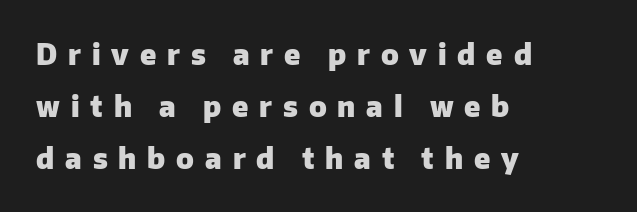
{"serif": "no", "italic": "no", "bold": "yes", "weight": "heavy", "width": "normal", "stroke_contrast": "low", "x_height": "medium", "monospaced": "no", "underline": "no", "align": "left", "line_spacing_ratio": 1.85, "letter_spacing": "wide", "letter_spacing_em": 0.39, "glyph_px": 28}
